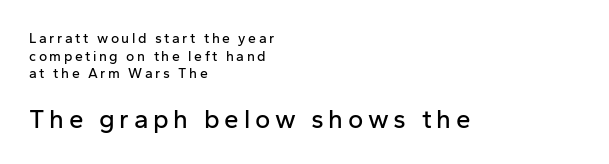
Each row of text sits above clean, open space. One-word summary of the alignment: left. Vertical spacing — default. You get the small type first, then a jump to larger type. A typesetter would mark this as roman, not italic.
